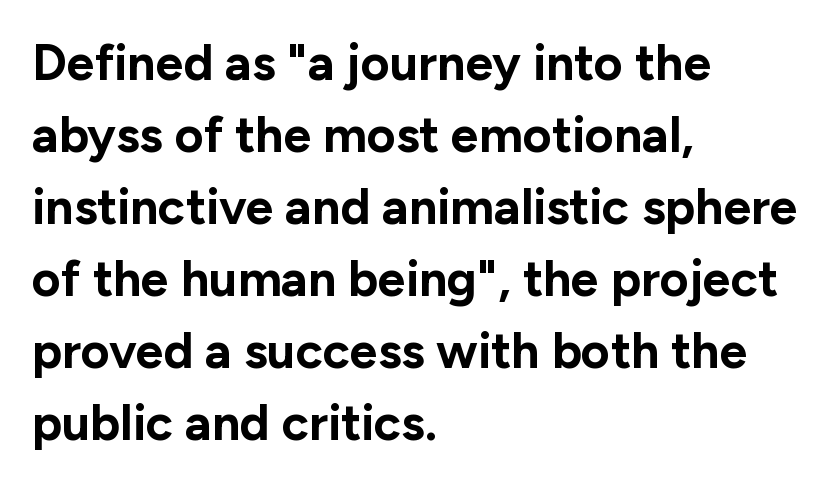
{"serif": "no", "italic": "no", "bold": "yes", "weight": "bold", "width": "normal", "stroke_contrast": "low", "x_height": "medium", "monospaced": "no", "underline": "no", "align": "left", "line_spacing": "normal", "line_spacing_ratio": 1.44, "letter_spacing": "normal", "letter_spacing_em": 0.0, "glyph_px": 50}
